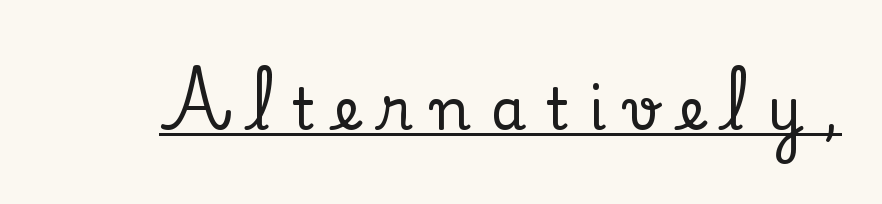
Q: Is the text italic (slanted)? A: No, it is upright.
Q: Is the typeface a serif or a sans-serif typeface? A: Serif.
Q: Is the text underlined? A: Yes.
Q: Is the spacing between letters normal or unusually wide? A: Unusually wide.
Q: Width (condensed, normal, or wide)? A: Normal.
Q: Stroke contrast? A: Low.
Q: x-height? A: Small.
Q: Monospaced? A: No.
